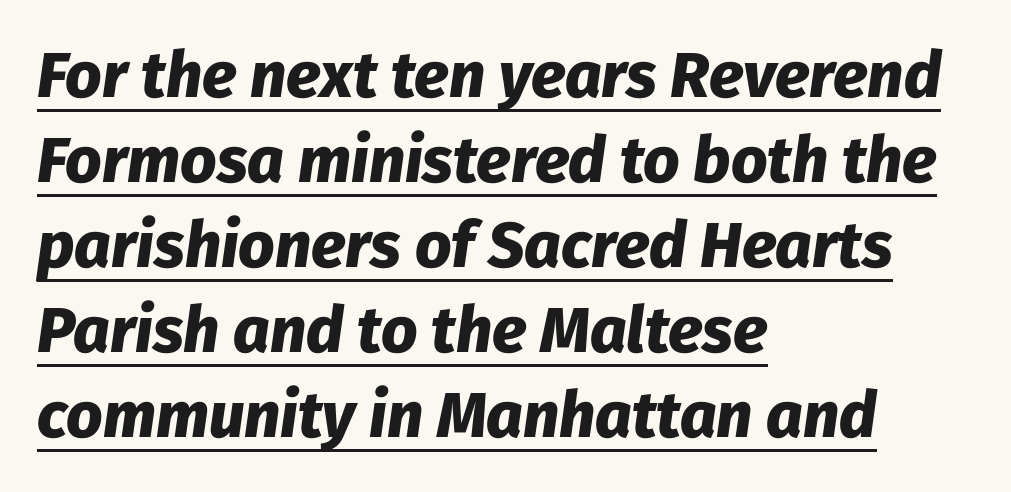
Is there much room between lines? A standard amount, neither cramped nor airy. Which margin do the lines hug? The left one — the right edge is uneven. You can see a thin bar hugging the bottom of the glyphs. Strokes here are thick enough to call this a true bold. Is this a fixed-width face? No — the glyphs have proportional, varying widths. Italic? Definitely — the glyphs are oblique.
